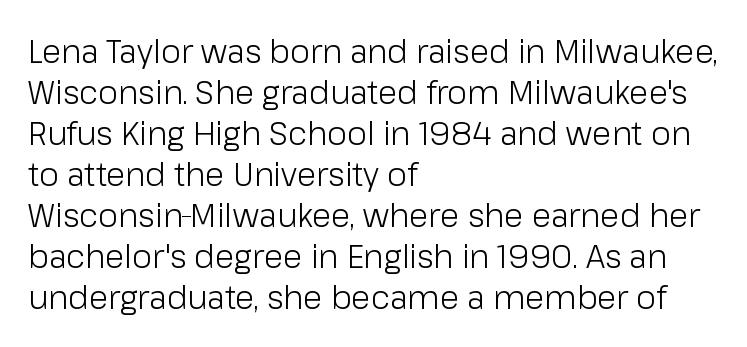
Q: Is the text bold? A: No.
Q: Is the text italic (slanted)? A: No, it is upright.
Q: Is the typeface a serif or a sans-serif typeface? A: Sans-serif.
Q: Is the text underlined? A: No.
Q: How is the paragraph aligned? A: Left-aligned.
Q: Is the spacing between letters normal or unusually wide? A: Normal.
Q: Is the spacing between lines tight, normal or loose? A: Normal.
Q: Width (condensed, normal, or wide)? A: Normal.
Q: Stroke contrast? A: Low.
Q: x-height? A: Medium.
Q: Monospaced? A: No.
